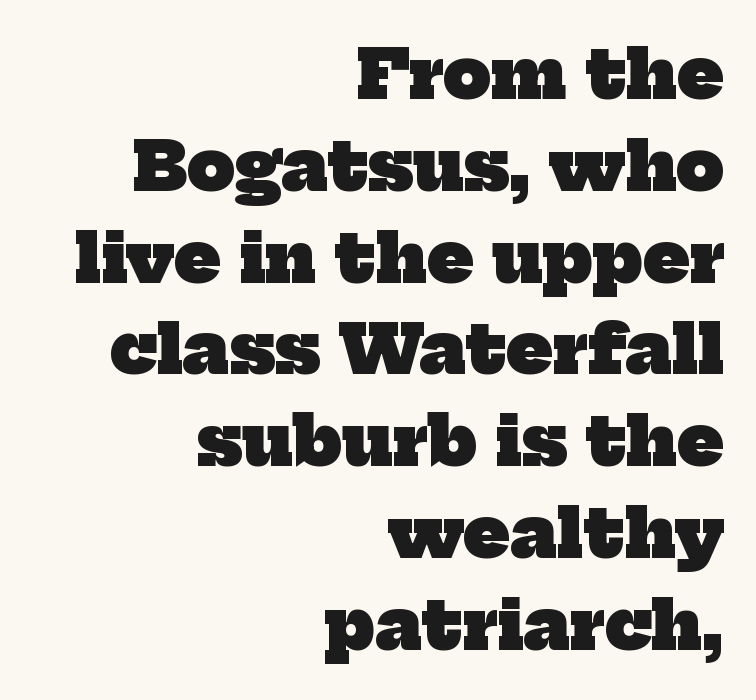
{"serif": "yes", "bold": "yes", "weight": "heavy", "width": "normal", "stroke_contrast": "low", "x_height": "medium", "monospaced": "no", "underline": "no", "align": "right", "line_spacing": "normal", "line_spacing_ratio": 1.37, "letter_spacing": "normal", "letter_spacing_em": 0.0, "glyph_px": 67}
